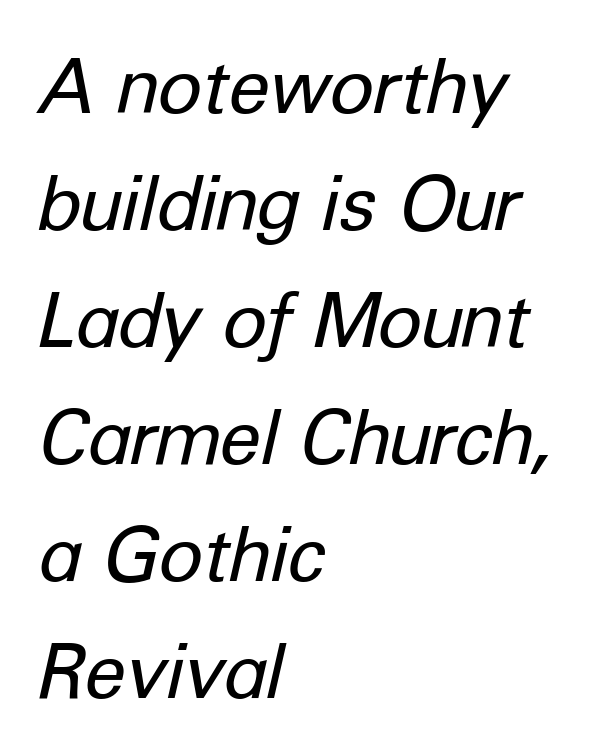
{"italic": "yes", "lean": "right", "slant_degrees": 12, "bold": "no", "weight": "regular", "width": "normal", "stroke_contrast": "low", "x_height": "medium", "monospaced": "no", "underline": "no", "align": "left", "line_spacing": "normal", "line_spacing_ratio": 1.56, "letter_spacing": "normal", "letter_spacing_em": 0.0, "glyph_px": 75}
